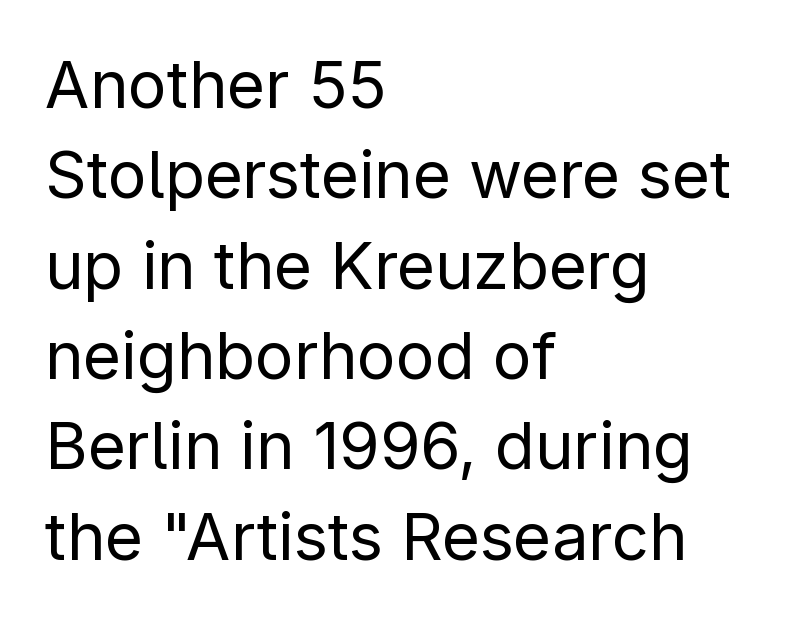
{"serif": "no", "italic": "no", "bold": "no", "weight": "regular", "width": "normal", "stroke_contrast": "low", "x_height": "medium", "monospaced": "no", "underline": "no", "align": "left", "line_spacing": "normal", "line_spacing_ratio": 1.39, "letter_spacing": "normal", "letter_spacing_em": 0.0, "glyph_px": 65}
